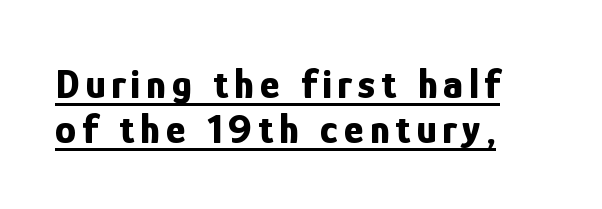
Q: Is the text bold? A: Yes.
Q: Is the text italic (slanted)? A: No, it is upright.
Q: Is the typeface a serif or a sans-serif typeface? A: Sans-serif.
Q: Is the text underlined? A: Yes.
Q: How is the paragraph aligned? A: Left-aligned.
Q: Is the spacing between lines tight, normal or loose? A: Tight.
Q: Width (condensed, normal, or wide)? A: Condensed.
Q: Stroke contrast? A: Low.
Q: x-height? A: Medium.
Q: Monospaced? A: No.
